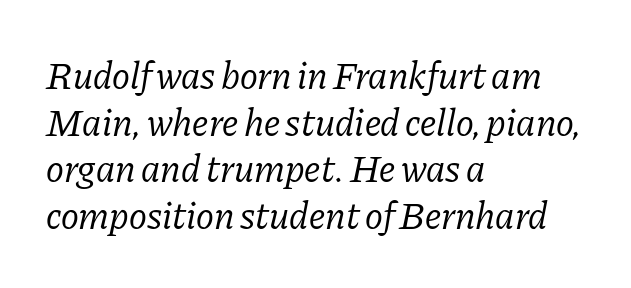
{"serif": "yes", "italic": "yes", "lean": "right", "slant_degrees": 11, "bold": "no", "weight": "regular", "width": "normal", "stroke_contrast": "low", "x_height": "medium", "monospaced": "no", "underline": "no", "align": "left", "line_spacing_ratio": 1.23, "letter_spacing": "normal", "letter_spacing_em": 0.0, "glyph_px": 38}
